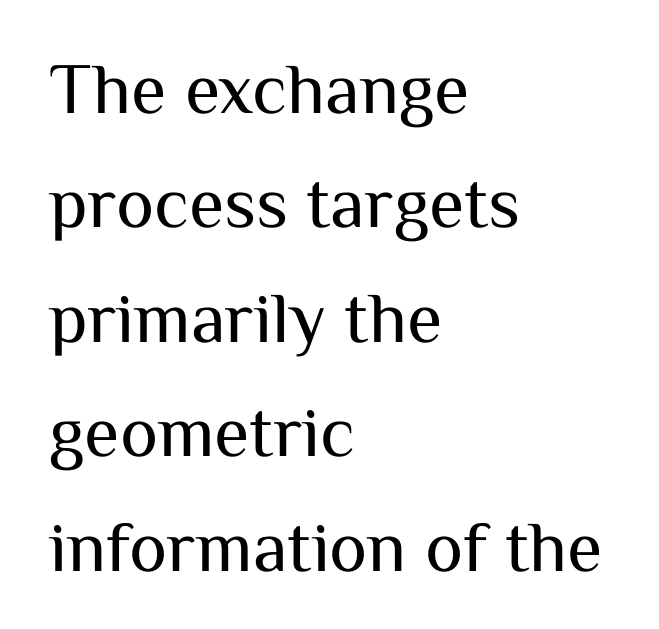
The image shows 72 px regular-weight sans-serif type, upright; set left-aligned, normal line spacing (1.59x), normal letter spacing, not underlined; medium stroke contrast and a medium x-height.
